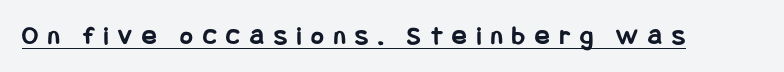
{"italic": "no", "bold": "yes", "underline": "yes", "letter_spacing": "wide", "letter_spacing_em": 0.37, "glyph_px": 27}
